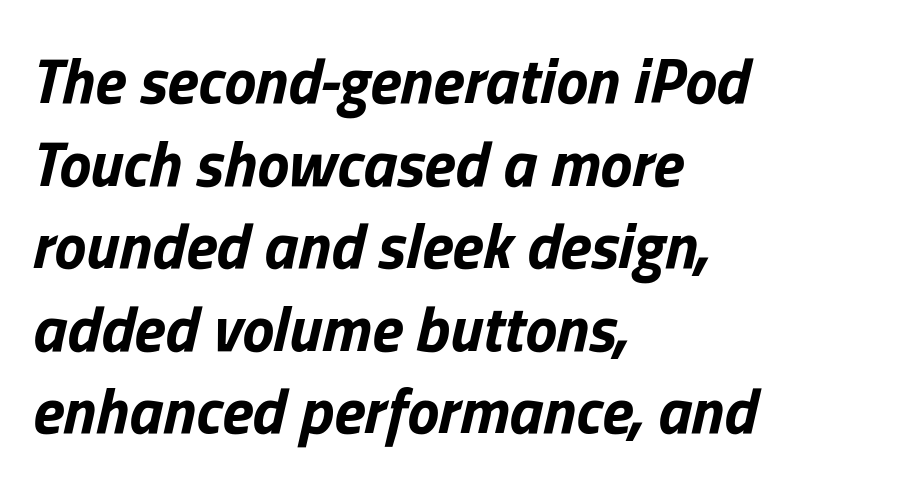
Q: Is the text bold? A: Yes.
Q: Is the text italic (slanted)? A: Yes, it leans right by about 13 degrees.
Q: Is the text underlined? A: No.
Q: How is the paragraph aligned? A: Left-aligned.
Q: Is the spacing between letters normal or unusually wide? A: Normal.
Q: Is the spacing between lines tight, normal or loose? A: Normal.
Q: Width (condensed, normal, or wide)? A: Normal.
Q: Stroke contrast? A: Low.
Q: x-height? A: Medium.
Q: Monospaced? A: No.
